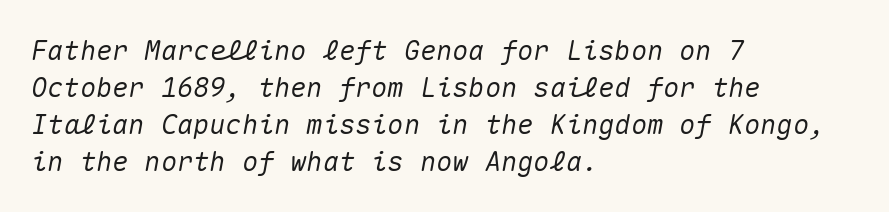
The image shows 27 px text type, italic (leaning right); set left-aligned, normal line spacing (1.37x), normal letter spacing, not underlined.
